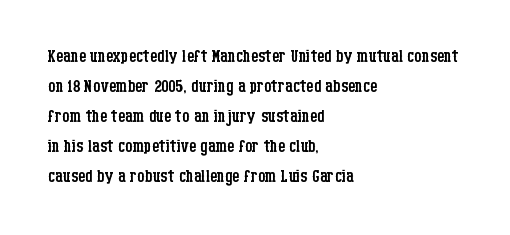
The image shows 23 px text type, upright; set left-aligned, normal line spacing (1.3x), normal letter spacing, not underlined.
